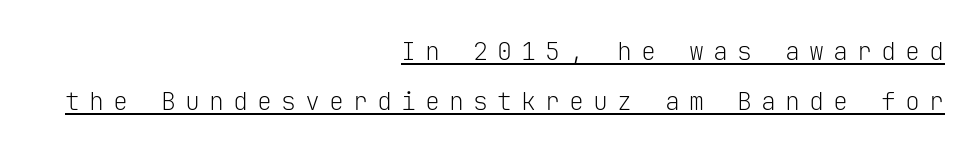
Q: Is the text bold? A: No.
Q: Is the text italic (slanted)? A: No, it is upright.
Q: Is the text underlined? A: Yes.
Q: How is the paragraph aligned? A: Right-aligned.
Q: Is the spacing between letters normal or unusually wide? A: Unusually wide.
Q: Is the spacing between lines tight, normal or loose? A: Loose.
